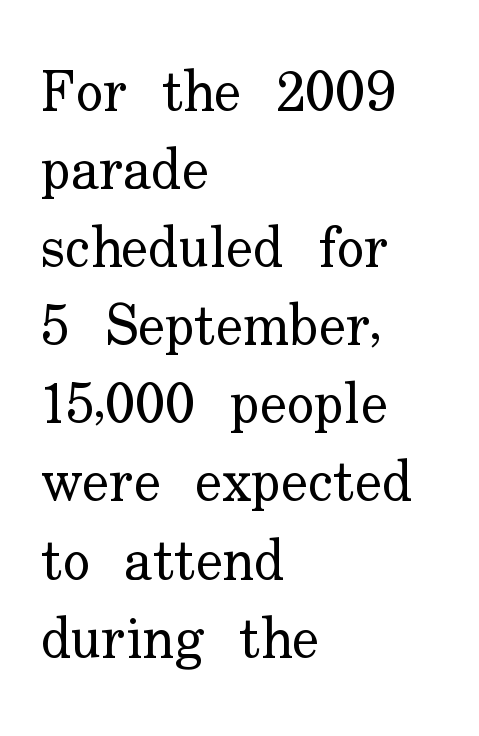
The image shows 57 px regular-weight serif type, upright; set left-aligned, normal line spacing (1.37x), normal letter spacing, not underlined; low stroke contrast and a small x-height.
